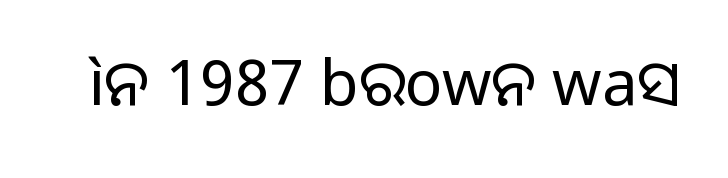
Q: Is the text bold? A: No.
Q: Is the text italic (slanted)? A: No, it is upright.
Q: Is the typeface a serif or a sans-serif typeface? A: Sans-serif.
Q: Is the text underlined? A: No.
Q: Is the spacing between letters normal or unusually wide? A: Normal.
Q: Width (condensed, normal, or wide)? A: Normal.
Q: Stroke contrast? A: Low.
Q: x-height? A: Medium.
Q: Monospaced? A: No.
